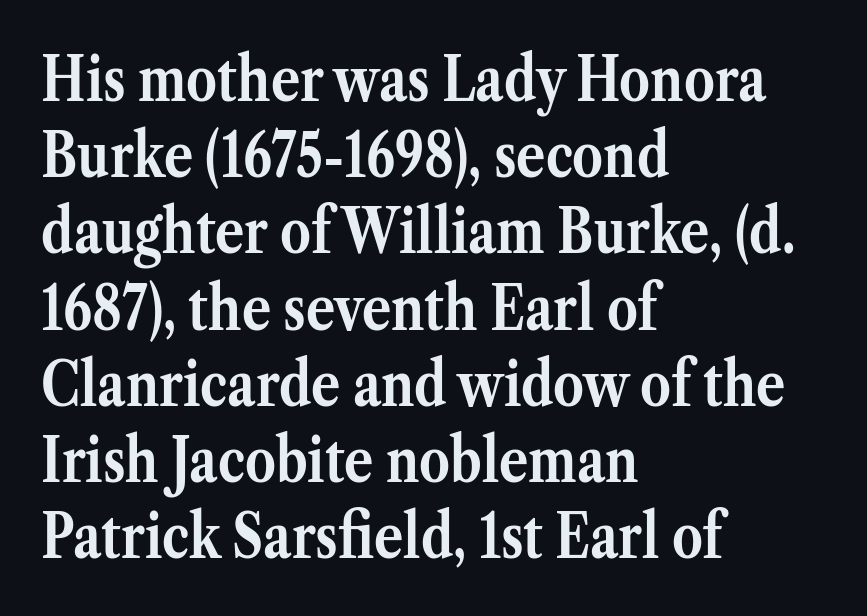
Q: Is the text bold? A: Yes.
Q: Is the text italic (slanted)? A: No, it is upright.
Q: Is the typeface a serif or a sans-serif typeface? A: Serif.
Q: Is the text underlined? A: No.
Q: How is the paragraph aligned? A: Left-aligned.
Q: Is the spacing between letters normal or unusually wide? A: Normal.
Q: Is the spacing between lines tight, normal or loose? A: Normal.
Q: Width (condensed, normal, or wide)? A: Normal.
Q: Stroke contrast? A: Medium.
Q: x-height? A: Medium.
Q: Monospaced? A: No.
